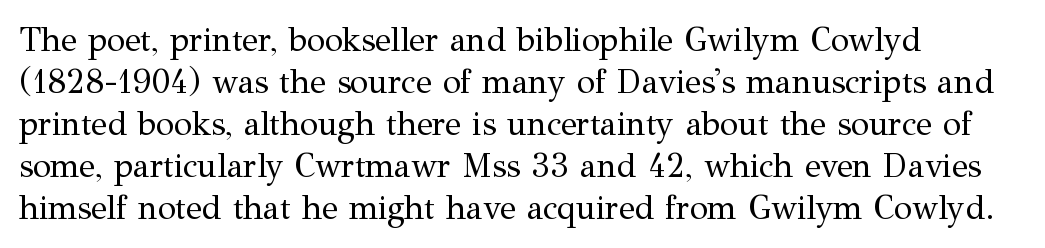
The image shows 33 px regular-weight serif type, upright; set left-aligned, normal line spacing (1.27x), normal letter spacing, not underlined; medium stroke contrast and a medium x-height.
